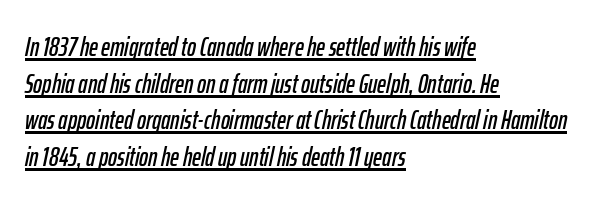
Q: Is the text italic (slanted)? A: Yes, it leans right by about 12 degrees.
Q: Is the text underlined? A: Yes.
Q: How is the paragraph aligned? A: Left-aligned.
Q: Is the spacing between letters normal or unusually wide? A: Normal.
Q: Is the spacing between lines tight, normal or loose? A: Normal.
